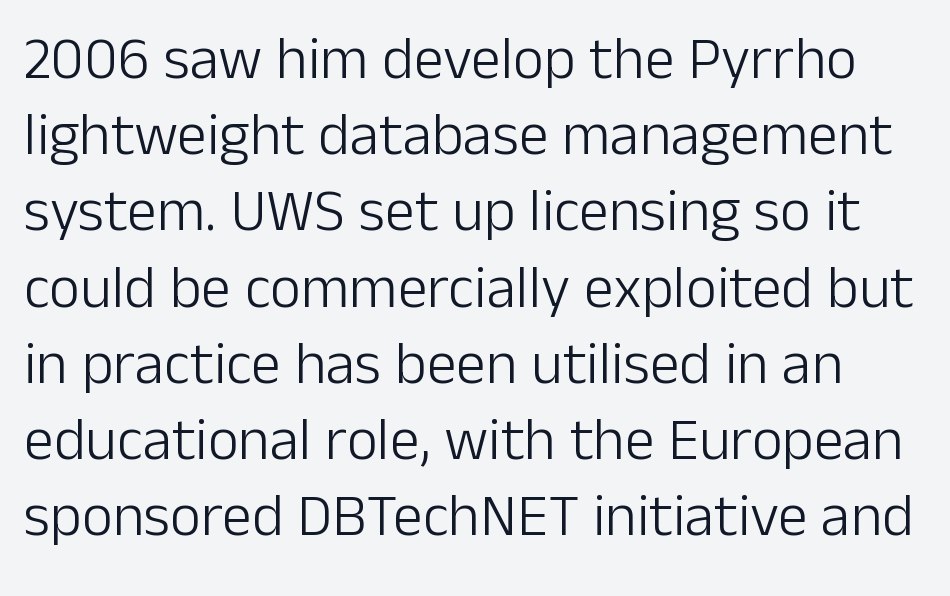
The text was rendered using a sans face with plain stroke endings. There is no visible air inserted between adjacent glyphs. Whoever set this chose a conventional vertical rhythm. A typesetter would call this proportional, since set widths differ per character.
